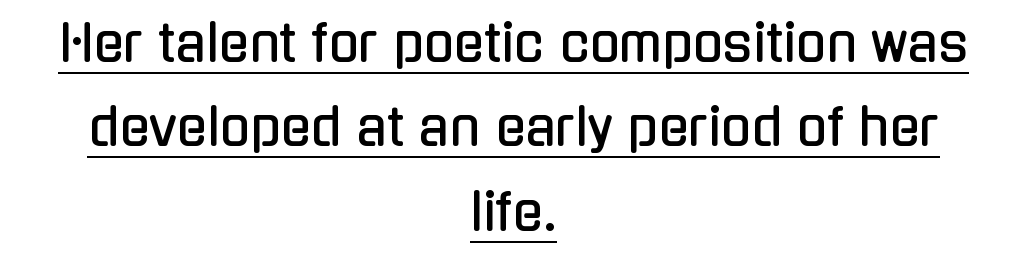
The horizontal fit of the characters is conventional and even. Proportional: the letters do not fall into vertical columns. Caption: lettering with a line underneath. Look at the bottom of the vertical strokes: they stop flat, with no serifs. Reading down the column, the eye jumps a familiar distance to each next line. No italicization has been applied; the sample stays upright.
